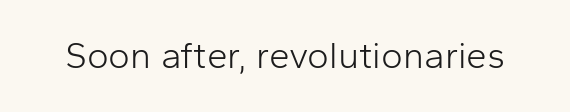
{"serif": "no", "italic": "no", "bold": "no", "weight": "light", "width": "normal", "stroke_contrast": "low", "x_height": "medium", "monospaced": "no", "underline": "no", "letter_spacing": "normal", "letter_spacing_em": 0.0, "glyph_px": 37}
